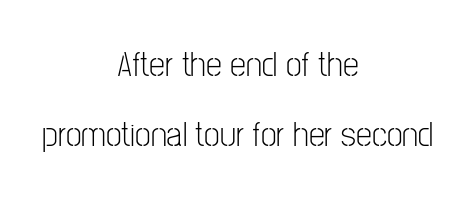
{"serif": "no", "italic": "no", "bold": "no", "weight": "light", "width": "condensed", "stroke_contrast": "low", "x_height": "medium", "monospaced": "no", "underline": "no", "align": "center", "line_spacing": "loose", "line_spacing_ratio": 1.95, "letter_spacing": "normal", "letter_spacing_em": 0.0, "glyph_px": 36}
